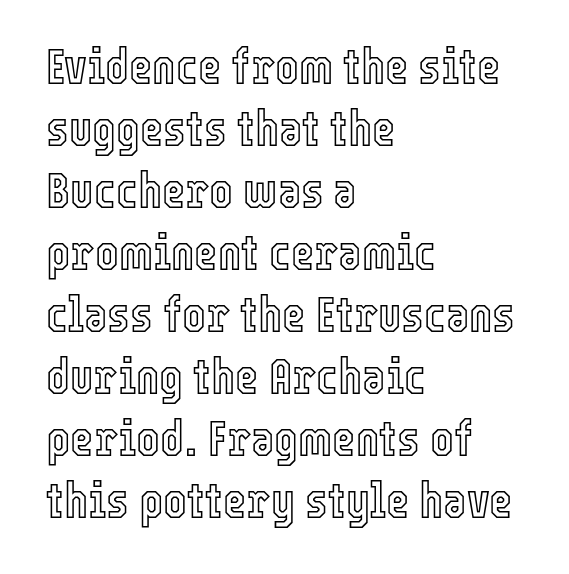
Words appear dense and cohesive because spacing is normal. Posture: vertical. These lines are rendered in a variable-pitch font. In CSS terms this would be text-align: left. The zone under the glyphs is completely vacant.
